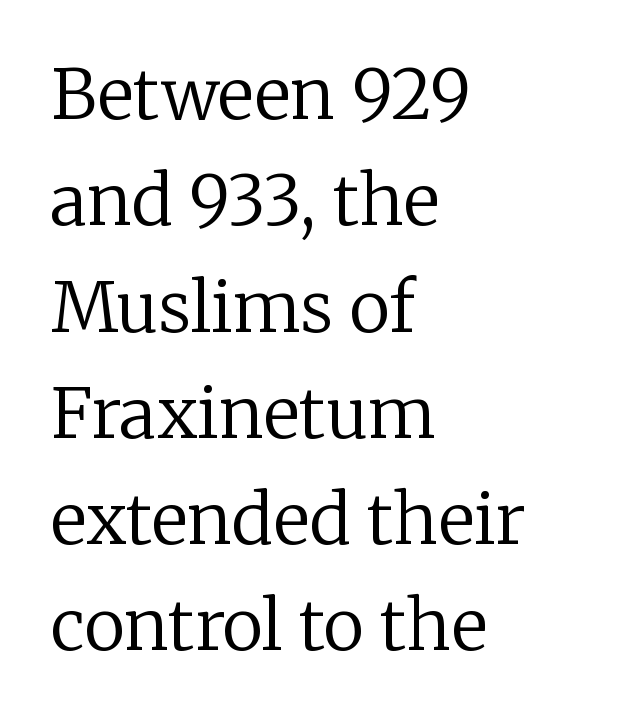
The passage shown is not underscored anywhere. A typesetter would label this face a serif. Is there much room between lines? A standard amount, neither cramped nor airy. No chunkiness to these letters — they're not bold. The face used here is rendered with its standard letterfit.
